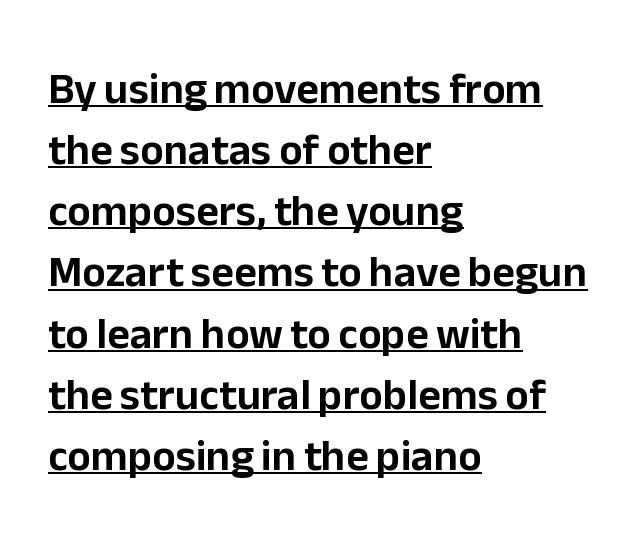
{"serif": "no", "italic": "no", "width": "normal", "stroke_contrast": "low", "x_height": "medium", "monospaced": "no", "underline": "yes", "align": "left", "line_spacing": "normal", "line_spacing_ratio": 1.39, "letter_spacing": "normal", "letter_spacing_em": 0.0, "glyph_px": 44}
